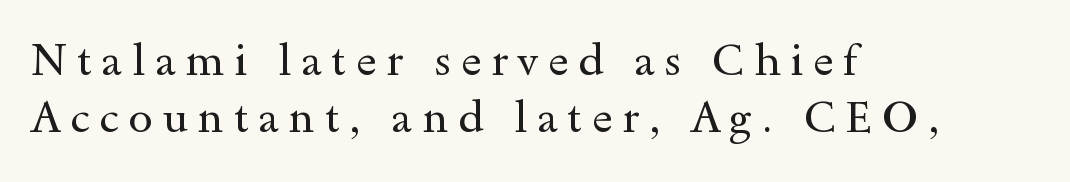
Q: Is the text bold? A: No.
Q: Is the text italic (slanted)? A: No, it is upright.
Q: Is the typeface a serif or a sans-serif typeface? A: Serif.
Q: Is the text underlined? A: No.
Q: How is the paragraph aligned? A: Left-aligned.
Q: Is the spacing between letters normal or unusually wide? A: Unusually wide.
Q: Is the spacing between lines tight, normal or loose? A: Normal.
Q: Width (condensed, normal, or wide)? A: Wide.
Q: x-height? A: Small.
Q: Monospaced? A: No.
